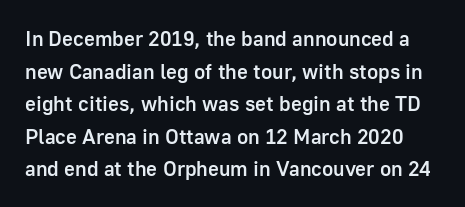
{"italic": "no", "bold": "semi", "underline": "no", "line_spacing": "normal", "line_spacing_ratio": 1.55, "letter_spacing": "normal", "letter_spacing_em": 0.0, "glyph_px": 21}
